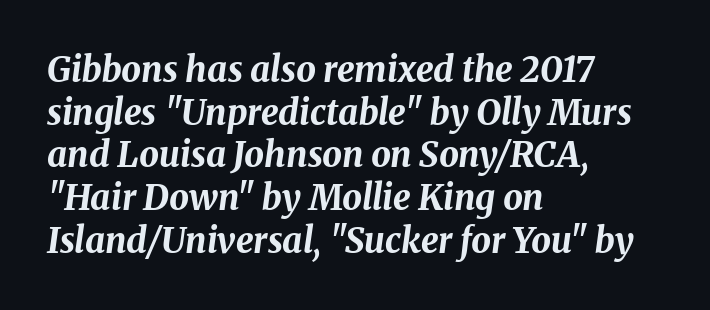
The image shows 35 px bold type, italic (leaning right); set left-aligned, line spacing 1.22x, normal letter spacing, not underlined; medium stroke contrast and a medium x-height.
